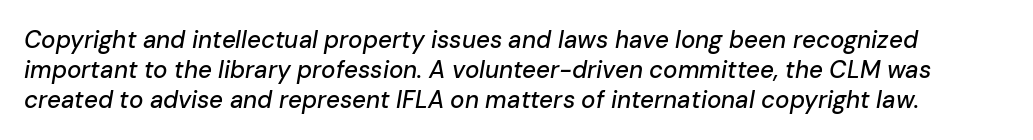
The image shows 24 px text type, italic (leaning right); set normal line spacing (1.25x), normal letter spacing, not underlined.
